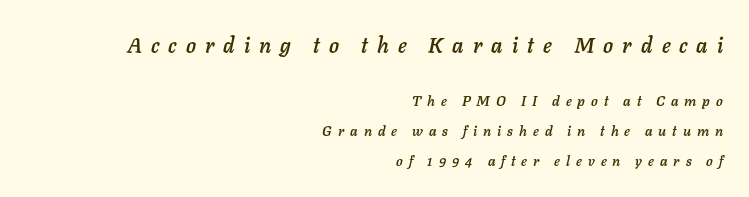
{"italic": "yes", "lean": "right", "slant_degrees": 11, "underline": "no", "align": "right", "line_spacing": "loose", "line_spacing_ratio": 2.14, "letter_spacing": "wide", "letter_spacing_em": 0.43, "larger_block": "first", "size_ratio": 1.5, "glyph_px": 21}
